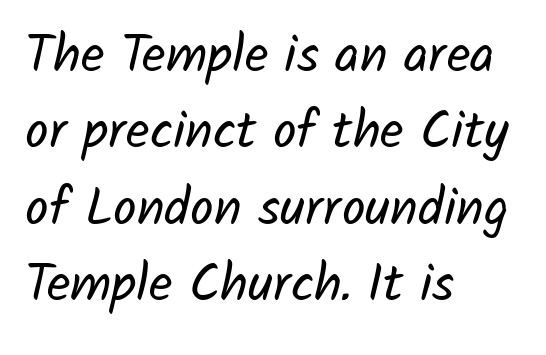
Q: Is the text bold? A: No.
Q: Is the typeface a serif or a sans-serif typeface? A: Sans-serif.
Q: Is the text underlined? A: No.
Q: How is the paragraph aligned? A: Left-aligned.
Q: Is the spacing between letters normal or unusually wide? A: Normal.
Q: Is the spacing between lines tight, normal or loose? A: Normal.
Q: Width (condensed, normal, or wide)? A: Normal.
Q: Stroke contrast? A: Low.
Q: x-height? A: Medium.
Q: Monospaced? A: No.
